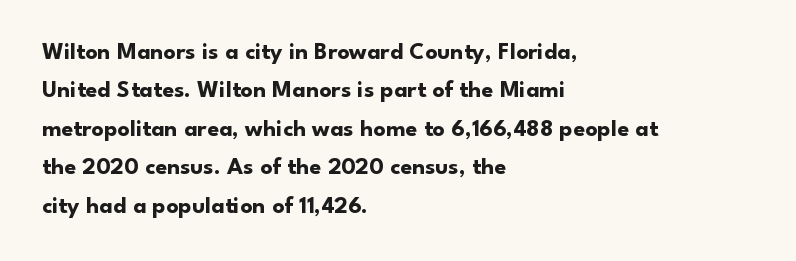
{"italic": "no", "bold": "yes", "underline": "no", "align": "left", "line_spacing": "normal", "line_spacing_ratio": 1.6, "letter_spacing": "normal", "letter_spacing_em": 0.0, "glyph_px": 24}
